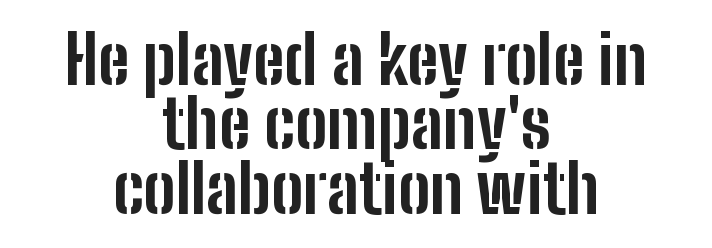
{"serif": "no", "italic": "no", "bold": "yes", "weight": "bold", "width": "condensed", "stroke_contrast": "low", "x_height": "medium", "monospaced": "no", "underline": "no", "align": "center", "line_spacing": "tight", "line_spacing_ratio": 0.96, "letter_spacing": "normal", "letter_spacing_em": 0.0, "glyph_px": 67}
